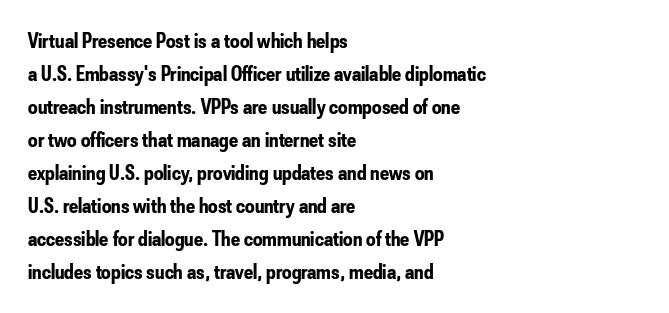
The image shows 21 px bold type, upright; set left-aligned, normal line spacing (1.57x), normal letter spacing, not underlined.
